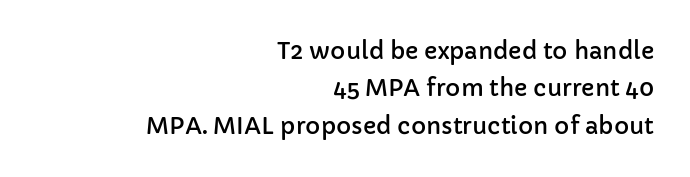
Standard letterfit; no display-style spreading of the glyphs. Interline gaps are of average width in this sample. Compared with a flush-left layout, this one pins lines to the opposite, right side. The glyphs are unaccompanied by any horizontal stroke below them. A roman cut, with each character standing at attention.
